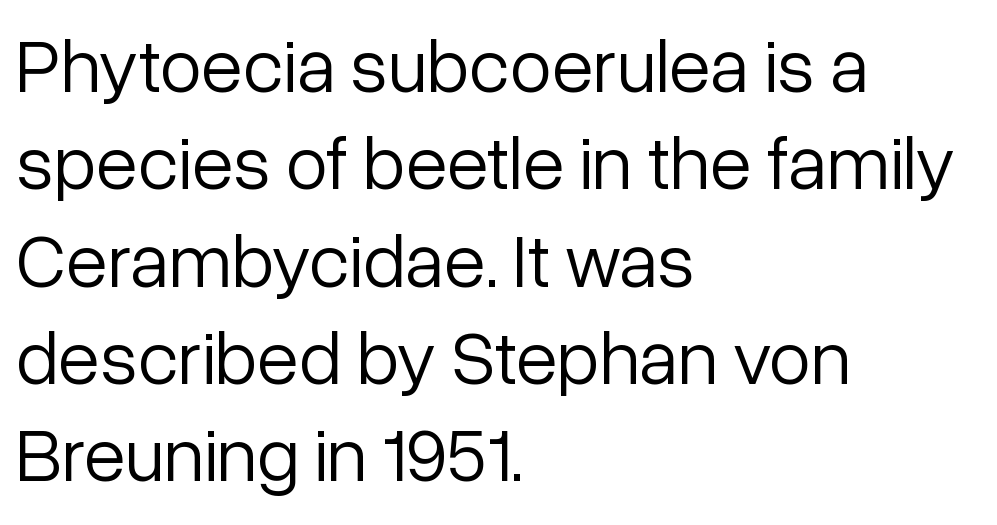
{"serif": "no", "italic": "no", "bold": "no", "weight": "light", "width": "normal", "stroke_contrast": "low", "x_height": "medium", "monospaced": "no", "underline": "no", "align": "left", "line_spacing": "normal", "line_spacing_ratio": 1.28, "letter_spacing": "normal", "letter_spacing_em": 0.0, "glyph_px": 76}
